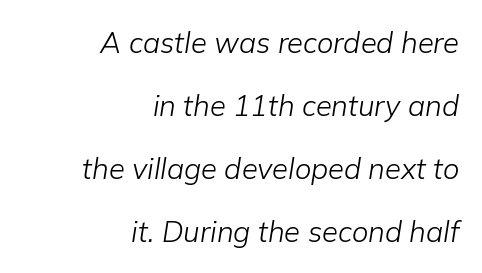
The image shows 29 px light type, italic (leaning right); set right-aligned, loose line spacing (2.17x), normal letter spacing, not underlined; low stroke contrast and a medium x-height.
